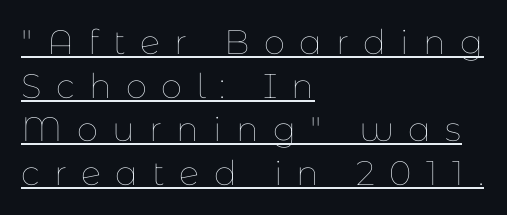
The letterforms stand isolated, each surrounded by extra space. These lines stack with their left ends in a neat column. No letter is thick-stroked: the sample isn't bold. Looks like regular typesetting: each glyph gets only the width it needs. Like a heading marked for emphasis, these lines bear an underscore. Leading: standard.
